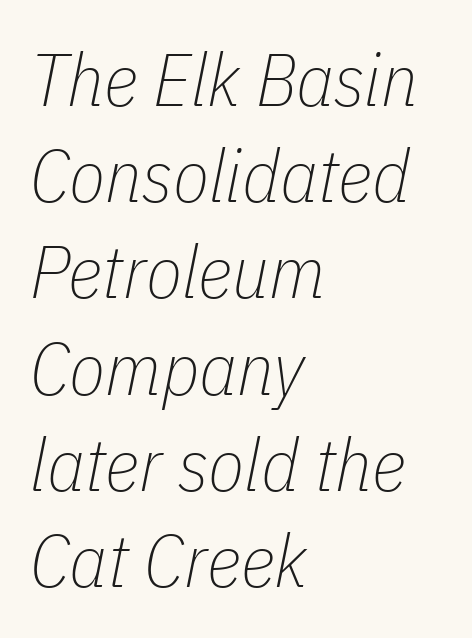
Vertical spacing — default. The strip under each line holds only bare page. Posture: slanted. Each line starts at the same left margin while the right side varies. Looks like regular typesetting: each glyph gets only the width it needs.
